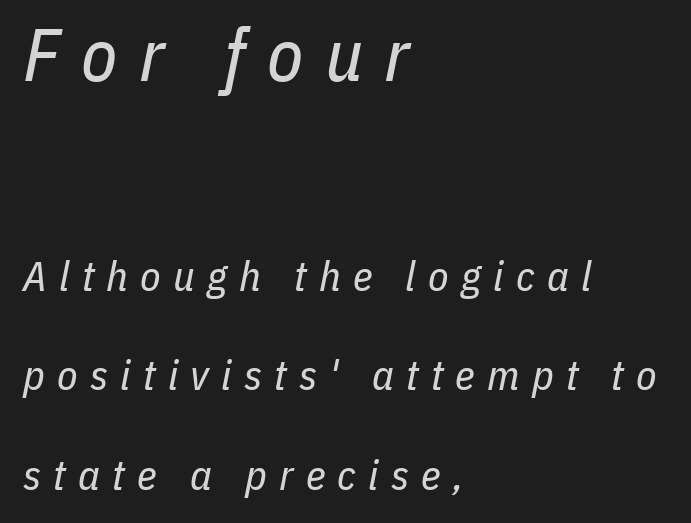
Is the block centered? No — it sits flush against the left margin. Here the glyphs are tracked loosely, breaking word shapes into spaced letters. Airy leading. The initial chunk of copy outweighs the following chunk in type size.
